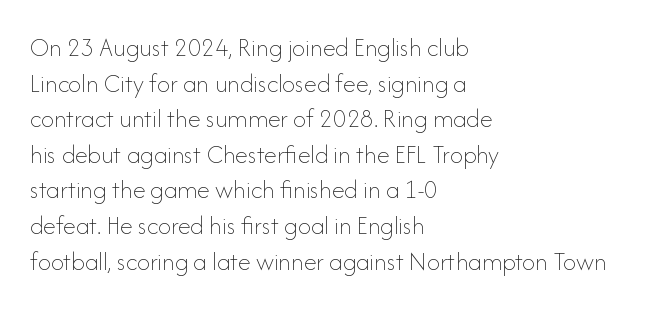
The line texture is even and compact thanks to regular tracking. Honestly, the row spacing looks completely unremarkable. Every row of glyphs begins at an identical x-position on the left. The letters stand straight up with perfectly vertical stems. Stroke thickness stays within the range of a standard reading face or lighter. Unmarked baselines from the first word to the last.
